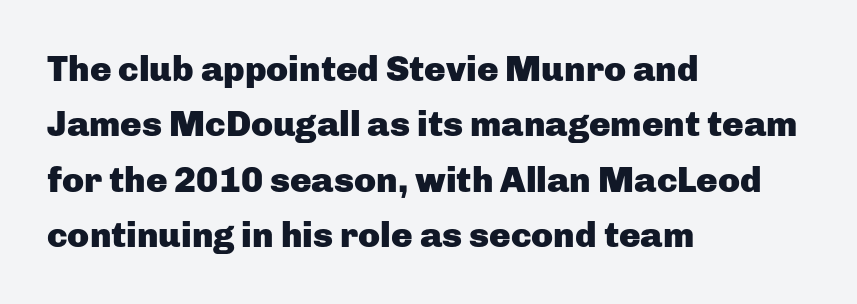
The image shows 36 px heavy sans-serif type, upright; set left-aligned, normal line spacing (1.54x), normal letter spacing, not underlined; low stroke contrast and a medium x-height.
